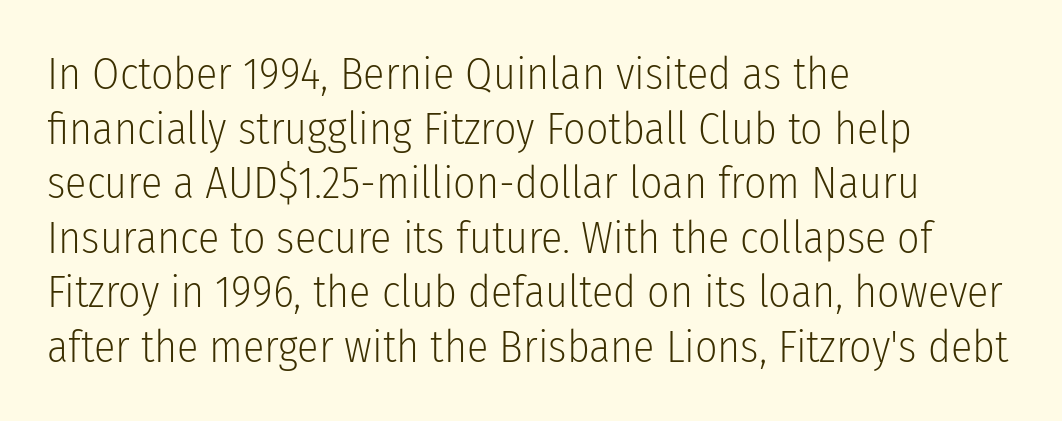
Upright lettering throughout. Proportional: the letters do not fall into vertical columns. The foot of each line stays bare and open. Summary of weight: not heavy and not bold.
